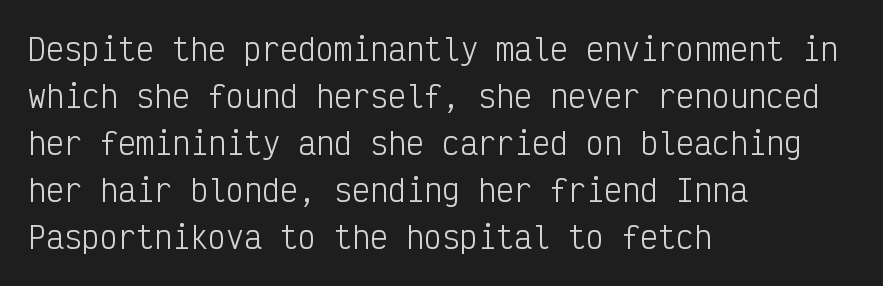
Descenders hang freely into open space. The typeface has the unassuming heft of standard copy or less. Compared with typical body copy, the letter spacing here is the same. The paragraph shown leans on its left margin.
